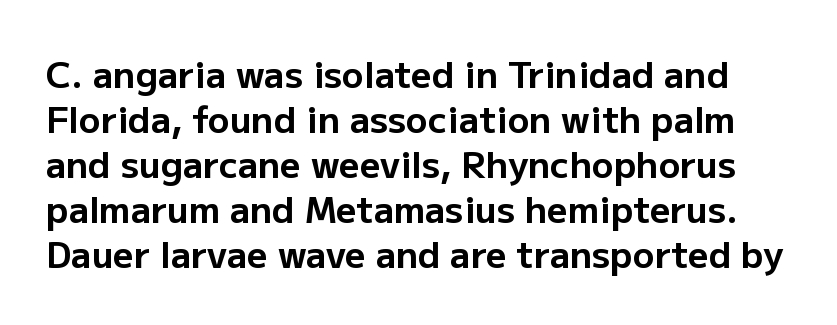
{"serif": "no", "italic": "no", "bold": "yes", "weight": "bold", "width": "normal", "stroke_contrast": "low", "x_height": "medium", "monospaced": "no", "underline": "no", "line_spacing": "normal", "line_spacing_ratio": 1.25, "letter_spacing": "normal", "letter_spacing_em": 0.0, "glyph_px": 36}
